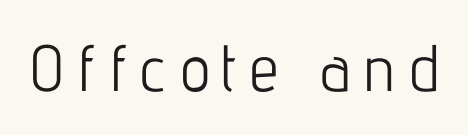
{"serif": "no", "italic": "no", "bold": "no", "weight": "light", "width": "condensed", "stroke_contrast": "low", "x_height": "medium", "monospaced": "no", "underline": "no", "glyph_px": 65}
